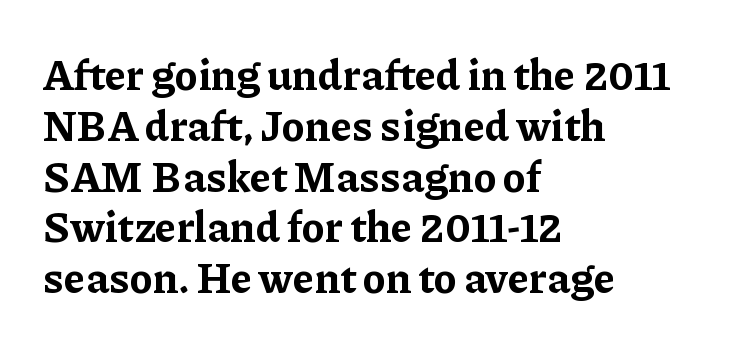
The letters advance in unequal steps, a hallmark of proportional type. The typesetting leans heavy: a genuine bold. Nope, not italic — everything's standing straight. What kind of face is this? One with serifs.
